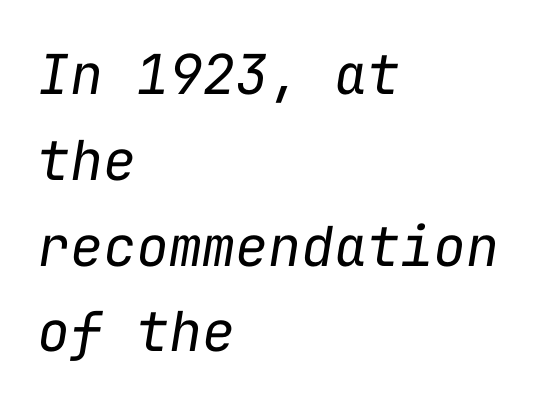
The image shows 55 px regular-weight type, italic (leaning right), monospaced; set left-aligned, normal line spacing (1.56x), normal letter spacing, not underlined; low stroke contrast and a medium x-height.
